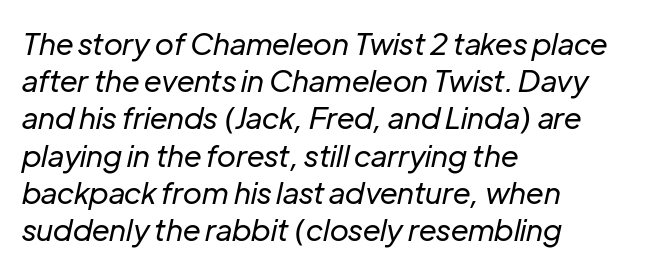
{"italic": "yes", "lean": "right", "slant_degrees": 12, "bold": "no", "weight": "regular", "width": "normal", "stroke_contrast": "low", "x_height": "medium", "monospaced": "no", "underline": "no", "align": "left", "line_spacing_ratio": 1.24, "letter_spacing": "normal", "letter_spacing_em": 0.0, "glyph_px": 30}
